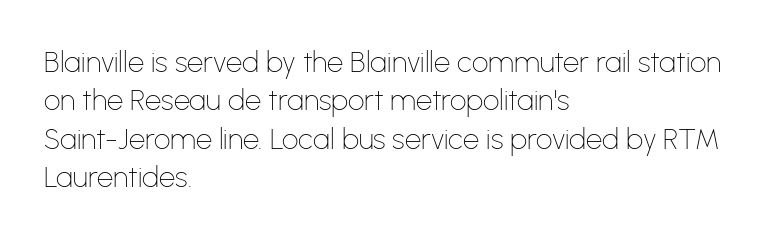
{"serif": "no", "italic": "no", "bold": "no", "weight": "thin", "width": "normal", "stroke_contrast": "low", "x_height": "medium", "monospaced": "no", "underline": "no", "align": "left", "line_spacing": "normal", "line_spacing_ratio": 1.32, "letter_spacing": "normal", "letter_spacing_em": 0.0, "glyph_px": 29}
